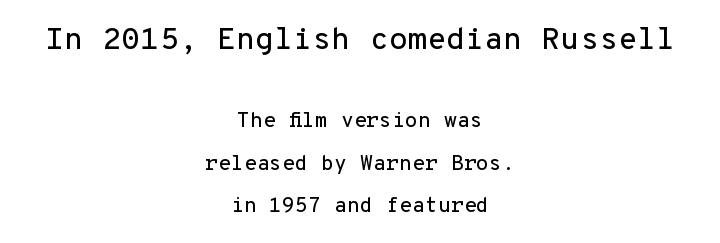
{"serif": "no", "italic": "no", "width": "normal", "stroke_contrast": "low", "x_height": "medium", "monospaced": "yes", "underline": "no", "align": "center", "line_spacing": "loose", "line_spacing_ratio": 2.02, "letter_spacing": "normal", "letter_spacing_em": 0.0, "larger_block": "first", "size_ratio": 1.48, "glyph_px": 31}
